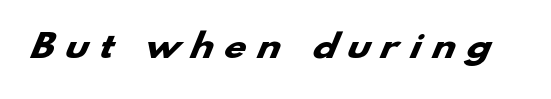
Q: Is the text bold? A: Yes.
Q: Is the typeface a serif or a sans-serif typeface? A: Sans-serif.
Q: Is the text underlined? A: No.
Q: Is the spacing between letters normal or unusually wide? A: Unusually wide.
Q: Width (condensed, normal, or wide)? A: Wide.
Q: Stroke contrast? A: Low.
Q: x-height? A: Small.
Q: Monospaced? A: No.
